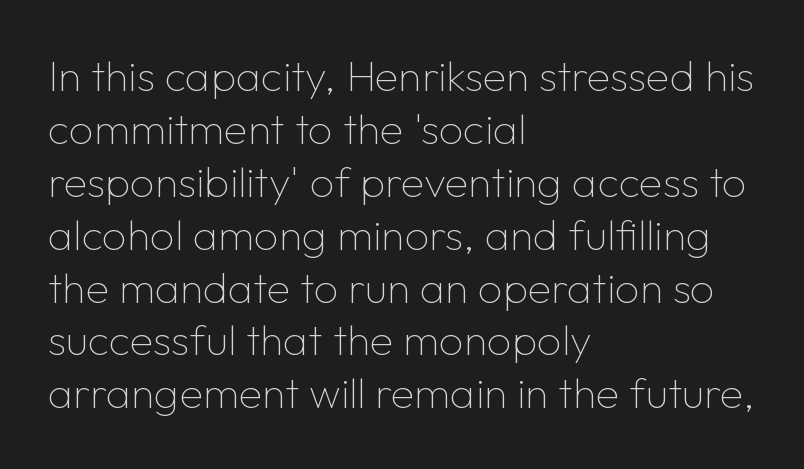
The image shows 43 px thin sans-serif type, upright; set left-aligned, line spacing 1.23x, normal letter spacing, not underlined; low stroke contrast and a medium x-height.
